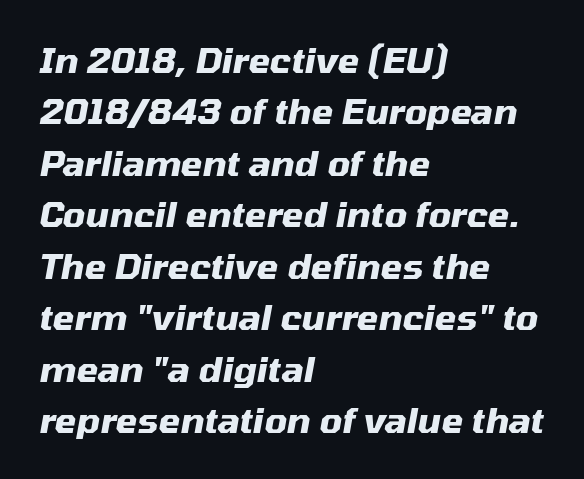
Q: Is the text bold? A: Yes.
Q: Is the text italic (slanted)? A: Yes, it leans right by about 10 degrees.
Q: Is the text underlined? A: No.
Q: How is the paragraph aligned? A: Left-aligned.
Q: Is the spacing between letters normal or unusually wide? A: Normal.
Q: Is the spacing between lines tight, normal or loose? A: Normal.
Q: Width (condensed, normal, or wide)? A: Normal.
Q: Stroke contrast? A: Medium.
Q: x-height? A: Medium.
Q: Monospaced? A: No.
